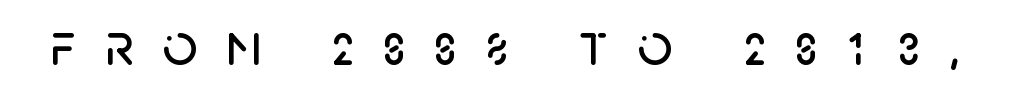
Q: Is the text italic (slanted)? A: No, it is upright.
Q: Is the typeface a serif or a sans-serif typeface? A: Sans-serif.
Q: Is the text underlined? A: No.
Q: Is the spacing between letters normal or unusually wide? A: Unusually wide.
Q: Width (condensed, normal, or wide)? A: Normal.
Q: Stroke contrast? A: Low.
Q: x-height? A: Large.
Q: Monospaced? A: No.
